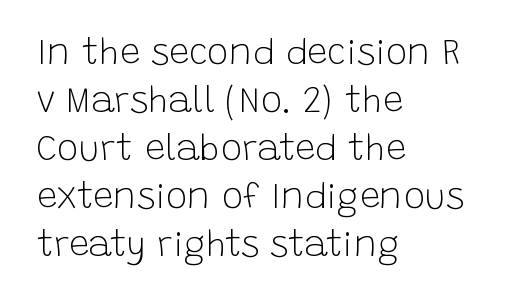
This rendering features lettering with no underline. Characters follow at the spacing the type designer built in. No italicization has been applied; the sample stays upright. The setting favours the left margin, as ordinary paragraphs usually do.
